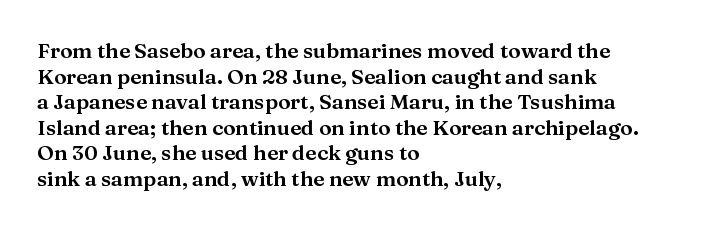
{"italic": "no", "underline": "no", "align": "left", "line_spacing_ratio": 1.22, "letter_spacing": "normal", "letter_spacing_em": 0.0, "glyph_px": 21}
